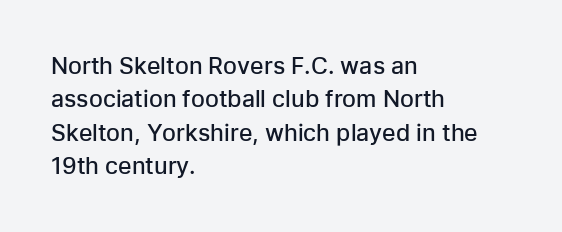
Q: Is the text bold? A: Semi-bold.
Q: Is the text italic (slanted)? A: No, it is upright.
Q: Is the text underlined? A: No.
Q: How is the paragraph aligned? A: Left-aligned.
Q: Is the spacing between letters normal or unusually wide? A: Normal.
Q: Is the spacing between lines tight, normal or loose? A: Normal.
